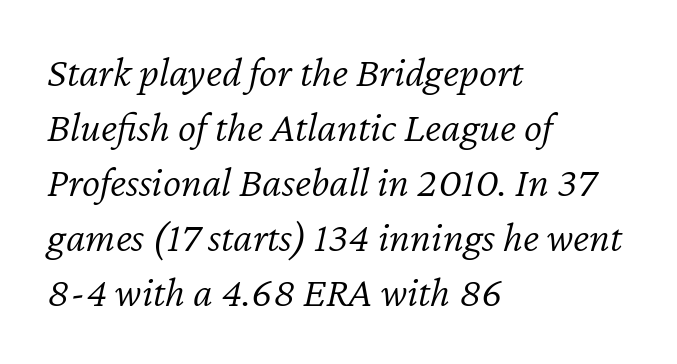
Q: Is the text bold? A: No.
Q: Is the text italic (slanted)? A: Yes, it leans right by about 12 degrees.
Q: Is the text underlined? A: No.
Q: How is the paragraph aligned? A: Left-aligned.
Q: Is the spacing between letters normal or unusually wide? A: Normal.
Q: Is the spacing between lines tight, normal or loose? A: Normal.
Q: Width (condensed, normal, or wide)? A: Normal.
Q: Stroke contrast? A: Low.
Q: x-height? A: Medium.
Q: Monospaced? A: No.
